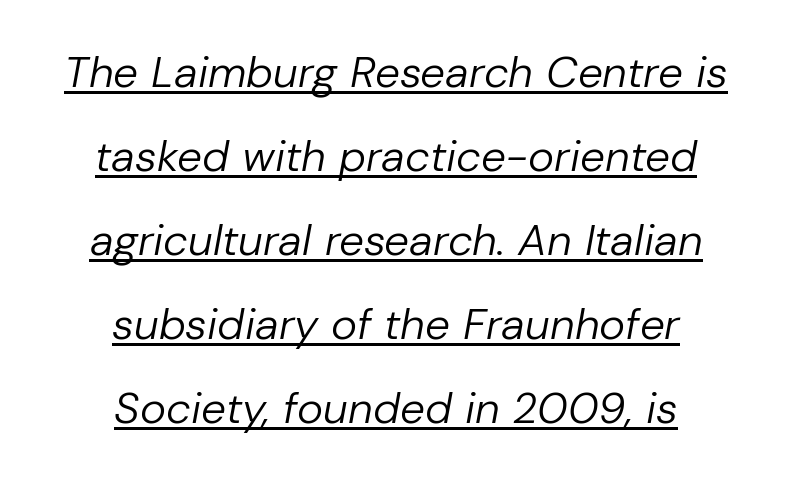
{"italic": "yes", "lean": "right", "slant_degrees": 10, "bold": "no", "weight": "regular", "width": "normal", "stroke_contrast": "low", "x_height": "medium", "monospaced": "no", "underline": "yes", "align": "center", "line_spacing": "loose", "line_spacing_ratio": 1.91, "letter_spacing": "normal", "letter_spacing_em": 0.0, "glyph_px": 44}
